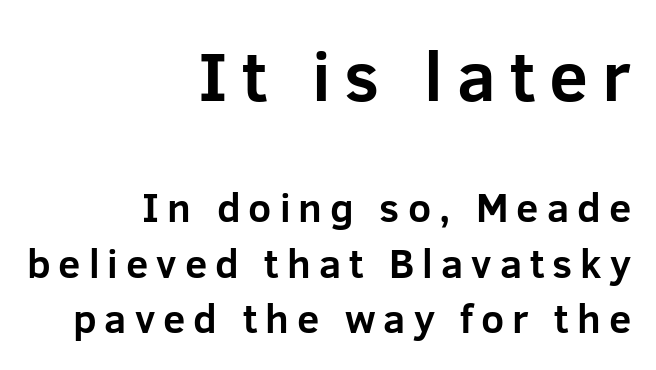
Q: Is the text bold? A: Yes.
Q: Is the text italic (slanted)? A: No, it is upright.
Q: Is the typeface a serif or a sans-serif typeface? A: Sans-serif.
Q: Is the text underlined? A: No.
Q: How is the paragraph aligned? A: Right-aligned.
Q: Is the spacing between letters normal or unusually wide? A: Unusually wide.
Q: Is the spacing between lines tight, normal or loose? A: Normal.
Q: Which block of text is set in a larger size, the first (top) or the second (bottom)? A: The first (top) one.
Q: Width (condensed, normal, or wide)? A: Normal.
Q: Stroke contrast? A: Low.
Q: x-height? A: Medium.
Q: Monospaced? A: No.
